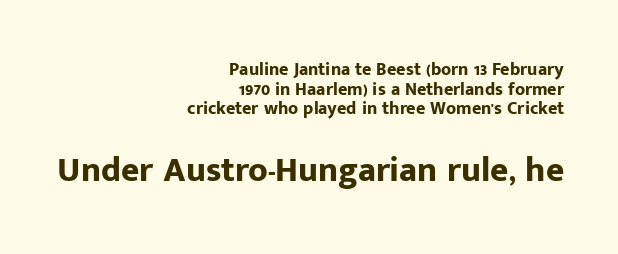
{"serif": "no", "italic": "no", "bold": "yes", "weight": "bold", "width": "normal", "stroke_contrast": "low", "x_height": "medium", "monospaced": "no", "underline": "no", "align": "right", "line_spacing": "tight", "line_spacing_ratio": 1.09, "letter_spacing": "normal", "letter_spacing_em": 0.0, "larger_block": "second", "size_ratio": 1.94, "glyph_px": 35}
